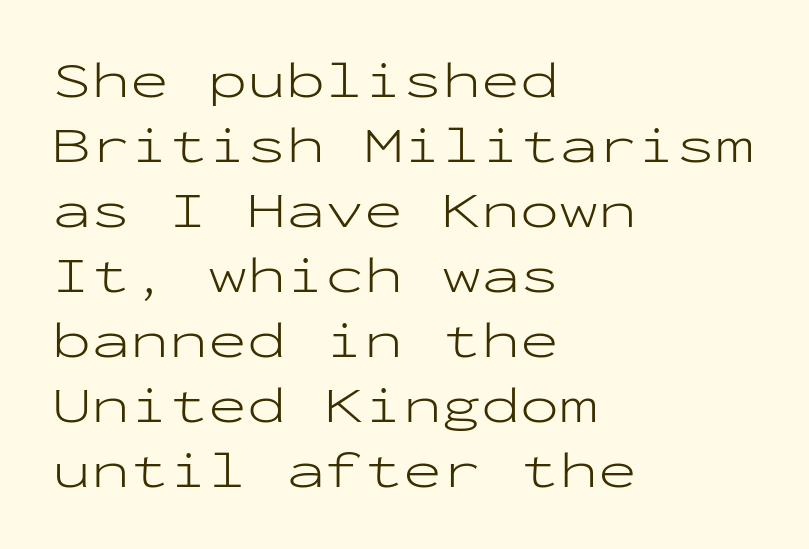
No letter is thick-stroked: the sample isn't bold. Horizontal bands of white between lines are of average thickness. In terms of posture, this sample is upright. Underline: absent.
